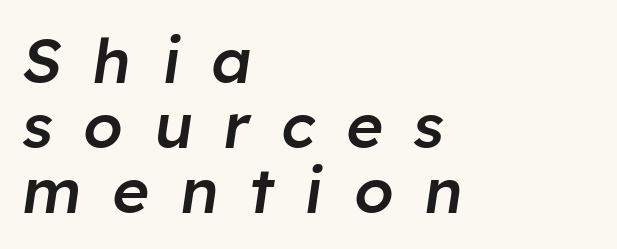
The typesetter chose a ragged-right arrangement here. These words are printed semibold, heavier than regular yet not bold. These lines are rendered in a variable-pitch font. The tracking jumps out immediately: characters are airy and widely separated.
